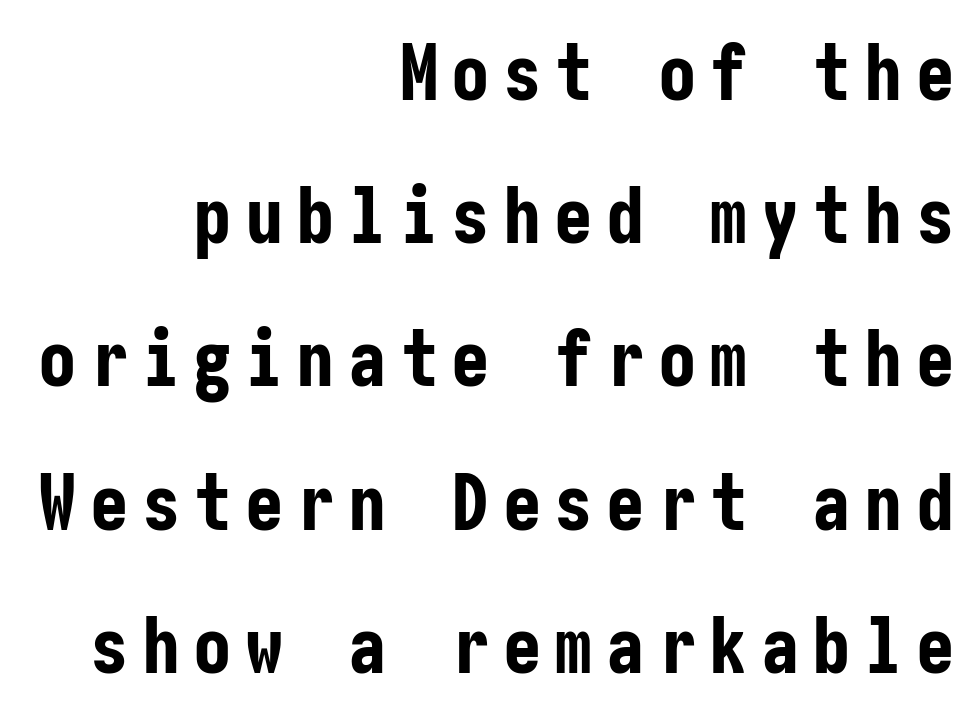
{"serif": "no", "italic": "no", "bold": "yes", "weight": "bold", "width": "condensed", "stroke_contrast": "low", "x_height": "medium", "underline": "no", "align": "right", "line_spacing_ratio": 1.86, "glyph_px": 77}
